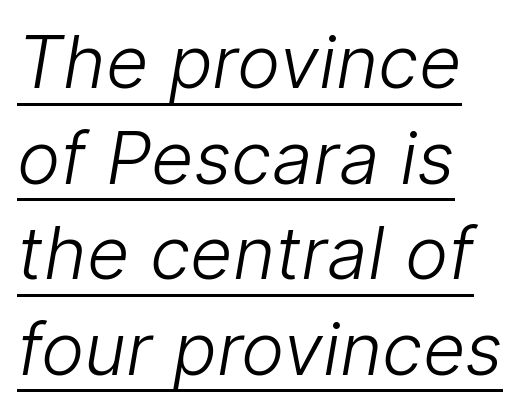
Every word sits above its own underline. One-word summary of the alignment: left. Looks like regular typesetting: each glyph gets only the width it needs. The typesetting does not lean heavy: it is not bold.
